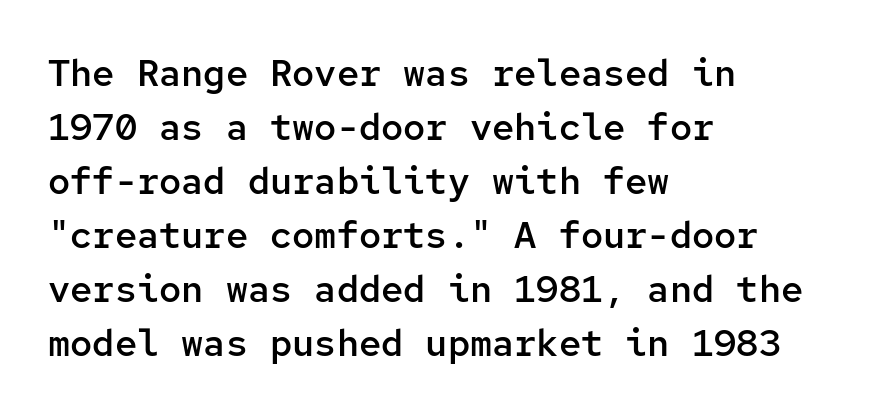
The image shows 37 px semibold sans-serif type, upright, monospaced; set left-aligned, normal line spacing (1.46x), normal letter spacing, not underlined; low stroke contrast and a medium x-height.
